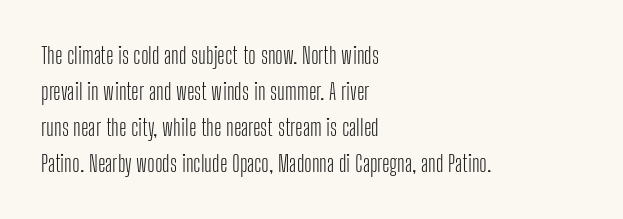
Q: Is the text bold? A: No.
Q: Is the text italic (slanted)? A: No, it is upright.
Q: Is the text underlined? A: No.
Q: How is the paragraph aligned? A: Left-aligned.
Q: Is the spacing between letters normal or unusually wide? A: Normal.
Q: Is the spacing between lines tight, normal or loose? A: Normal.
